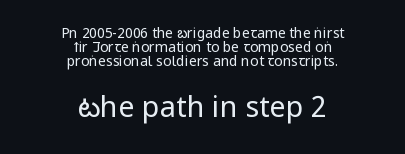
Is the letter spacing exaggerated? No — it looks like the ordinary default. Quick note: not italic, upright. Each stroke keeps to a modest, everyday thickness or less. Short and long lines alike share a common midpoint. Nope, no serifs anywhere on these letters. The passage shown is typed in a proportional face where columns would drift.
